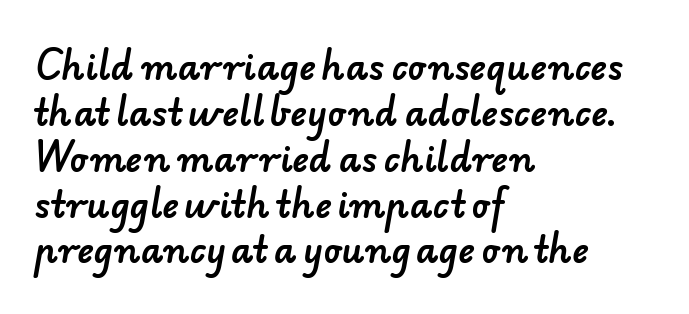
The image shows 35 px sans-serif type; set left-aligned, normal line spacing (1.31x), normal letter spacing, not underlined; low stroke contrast and a small x-height.
